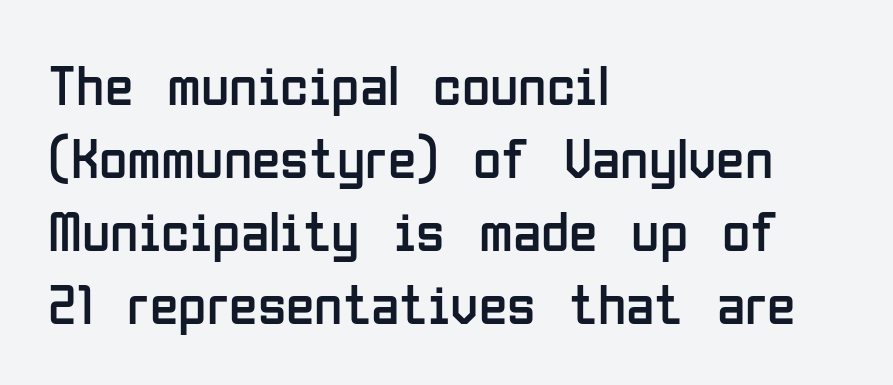
Posture: straight, roman, zero tilt. The rows are spaced the way most documents space them. Do the characters align in a grid? No, the font is proportional. The baseline area is clear. The glyphs in this specimen are sans serif. There is no visible air inserted between adjacent glyphs.
